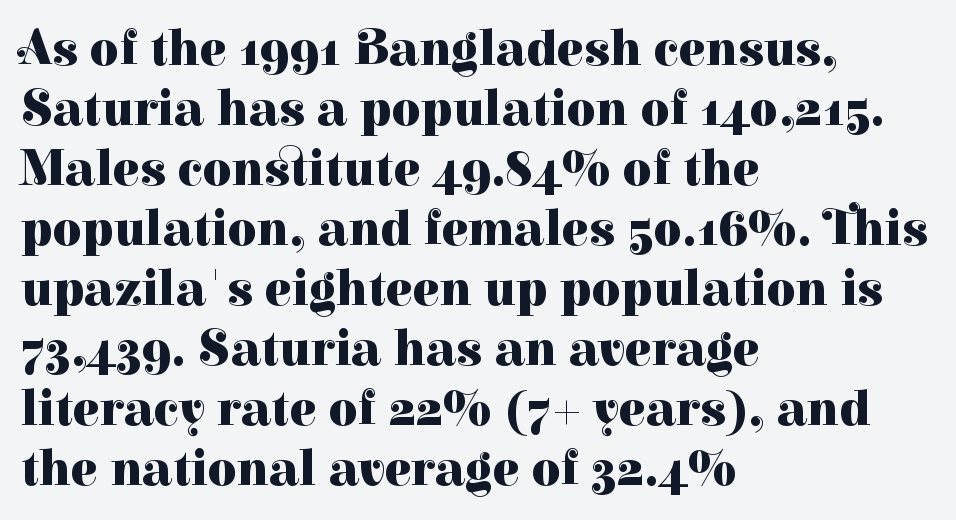
Descenders are the only things crossing below the line. The face used here is seriffed, in the tradition of book romans. Is there any slant? The stems are plumb. Think of a printed novel: that variable character pitch is what you see here. Compared with a centered layout, this one pins lines to the left instead. The face used here is rendered with its standard letterfit.
